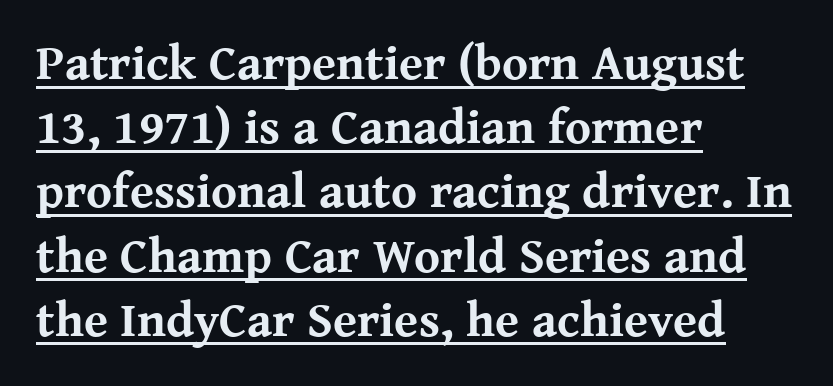
The image shows 49 px bold serif type, upright; set left-aligned, normal line spacing (1.31x), normal letter spacing, underlined; medium stroke contrast and a medium x-height.
